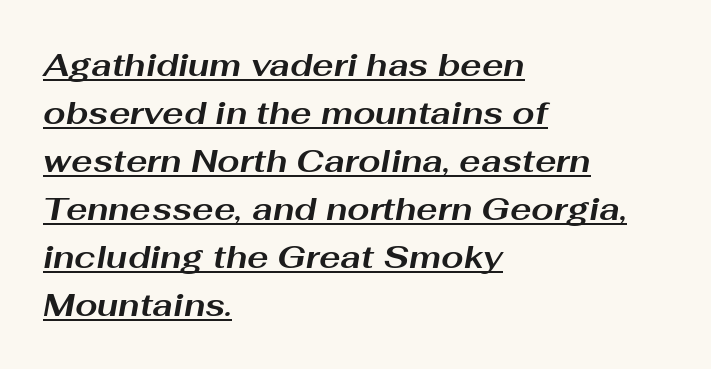
Q: Is the text bold? A: Yes.
Q: Is the text italic (slanted)? A: Yes, it leans right by about 10 degrees.
Q: Is the text underlined? A: Yes.
Q: How is the paragraph aligned? A: Left-aligned.
Q: Is the spacing between letters normal or unusually wide? A: Normal.
Q: Is the spacing between lines tight, normal or loose? A: Normal.
Q: Width (condensed, normal, or wide)? A: Wide.
Q: Stroke contrast? A: Medium.
Q: x-height? A: Medium.
Q: Monospaced? A: No.
